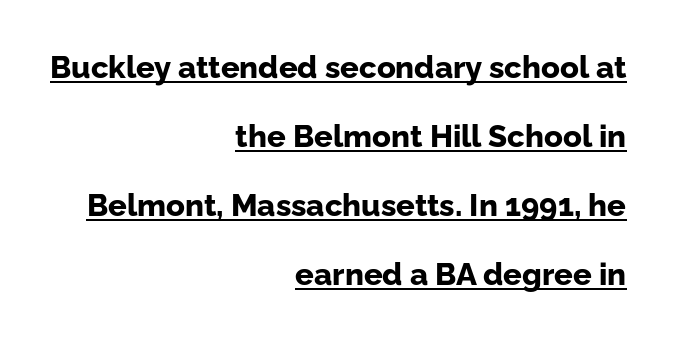
Q: Is the text bold? A: Yes.
Q: Is the text italic (slanted)? A: No, it is upright.
Q: Is the typeface a serif or a sans-serif typeface? A: Sans-serif.
Q: Is the text underlined? A: Yes.
Q: How is the paragraph aligned? A: Right-aligned.
Q: Is the spacing between letters normal or unusually wide? A: Normal.
Q: Is the spacing between lines tight, normal or loose? A: Loose.
Q: Width (condensed, normal, or wide)? A: Normal.
Q: Stroke contrast? A: Low.
Q: x-height? A: Medium.
Q: Monospaced? A: No.
